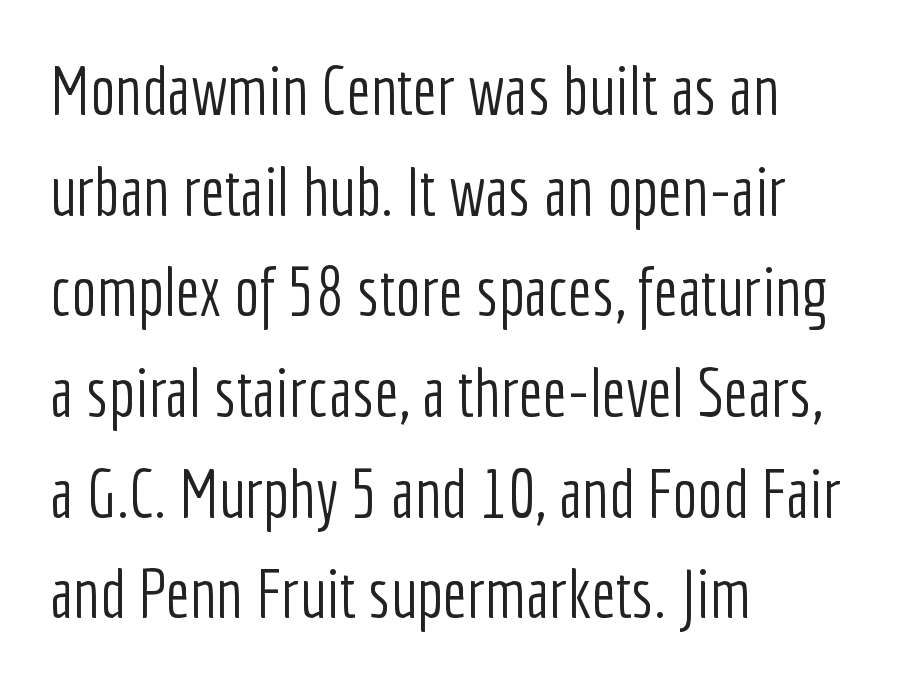
The image shows 68 px light, condensed sans-serif type, upright; set left-aligned, normal line spacing (1.48x), normal letter spacing, not underlined; low stroke contrast and a medium x-height.
